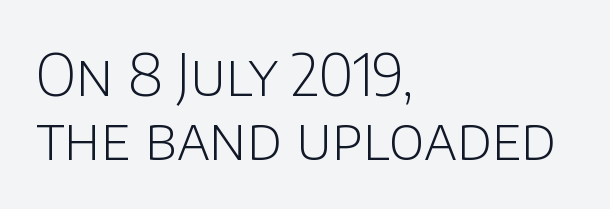
The image shows 58 px light sans-serif type, upright; set left-aligned, tight line spacing (1.1x), normal letter spacing, not underlined; low stroke contrast and a large x-height.
